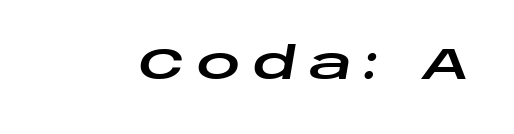
Would a proofreader flag this as italicized? Yes. The passage shown is typed in a proportional face where columns would drift. Type without underlining. In terms of letterspacing, this is a distinctly airy, spread setting.
